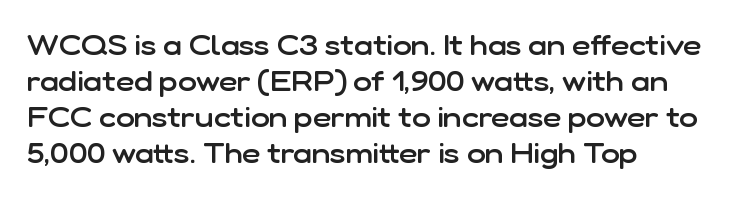
One-word summary of the alignment: left. The sample has been set in demibold, a notch under bold. Italic? Not at all — the glyphs are vertical. A normal amount of white space separates one row of letters from the next.
